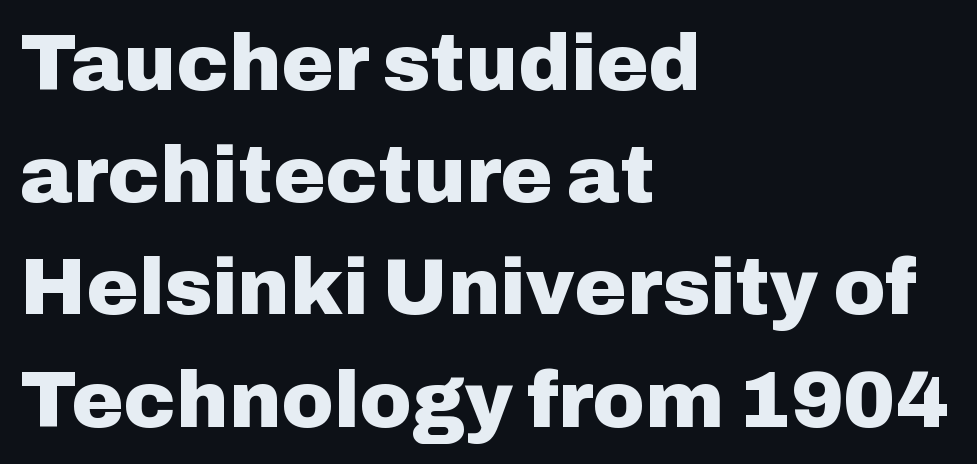
Q: Is the text bold? A: Yes.
Q: Is the text italic (slanted)? A: No, it is upright.
Q: Is the typeface a serif or a sans-serif typeface? A: Sans-serif.
Q: Is the text underlined? A: No.
Q: How is the paragraph aligned? A: Left-aligned.
Q: Is the spacing between letters normal or unusually wide? A: Normal.
Q: Is the spacing between lines tight, normal or loose? A: Normal.
Q: Width (condensed, normal, or wide)? A: Normal.
Q: Stroke contrast? A: Low.
Q: x-height? A: Medium.
Q: Monospaced? A: No.
